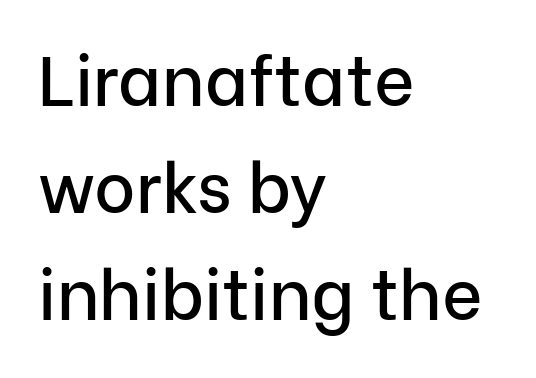
Q: Is the text italic (slanted)? A: No, it is upright.
Q: Is the typeface a serif or a sans-serif typeface? A: Sans-serif.
Q: Is the text underlined? A: No.
Q: How is the paragraph aligned? A: Left-aligned.
Q: Is the spacing between letters normal or unusually wide? A: Normal.
Q: Is the spacing between lines tight, normal or loose? A: Normal.
Q: Width (condensed, normal, or wide)? A: Normal.
Q: Stroke contrast? A: Low.
Q: x-height? A: Medium.
Q: Monospaced? A: No.
